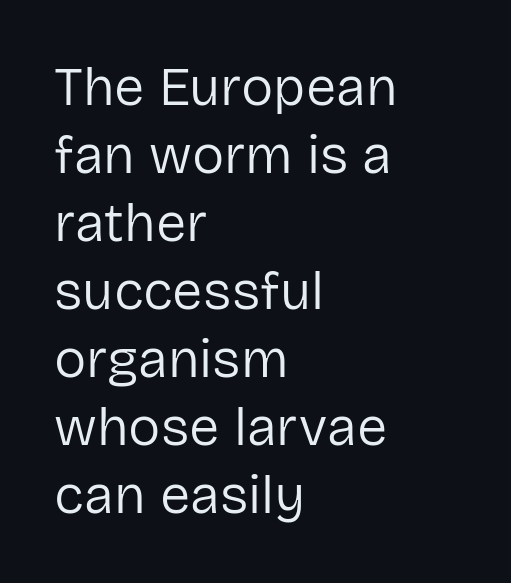
The image shows 54 px regular-weight sans-serif type, upright; set left-aligned, normal line spacing (1.26x), normal letter spacing, not underlined; low stroke contrast and a medium x-height.
